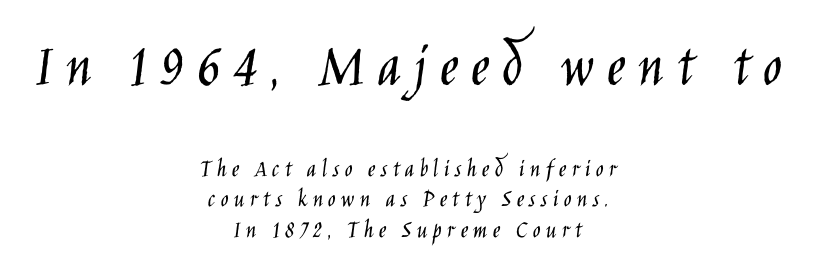
Q: Is the text bold? A: No.
Q: Is the text italic (slanted)? A: Yes.
Q: Is the typeface a serif or a sans-serif typeface? A: Sans-serif.
Q: Is the text underlined? A: No.
Q: How is the paragraph aligned? A: Centered.
Q: Is the spacing between letters normal or unusually wide? A: Unusually wide.
Q: Which block of text is set in a larger size, the first (top) or the second (bottom)? A: The first (top) one.
Q: Width (condensed, normal, or wide)? A: Condensed.
Q: Stroke contrast? A: Low.
Q: x-height? A: Large.
Q: Monospaced? A: No.
